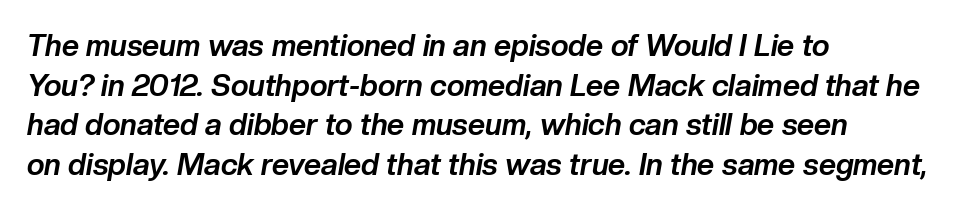
Q: Is the text bold? A: Yes.
Q: Is the text italic (slanted)? A: Yes, it leans right by about 10 degrees.
Q: Is the text underlined? A: No.
Q: How is the paragraph aligned? A: Left-aligned.
Q: Is the spacing between letters normal or unusually wide? A: Normal.
Q: Is the spacing between lines tight, normal or loose? A: Normal.
Q: Width (condensed, normal, or wide)? A: Normal.
Q: Stroke contrast? A: Low.
Q: x-height? A: Medium.
Q: Monospaced? A: No.
